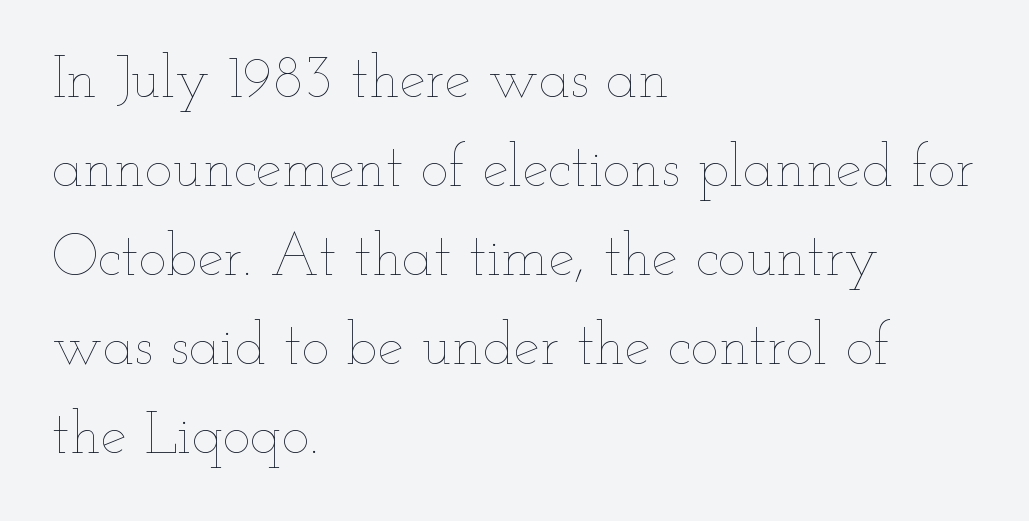
Q: Is the text bold? A: No.
Q: Is the text italic (slanted)? A: No, it is upright.
Q: Is the text underlined? A: No.
Q: How is the paragraph aligned? A: Left-aligned.
Q: Is the spacing between letters normal or unusually wide? A: Normal.
Q: Is the spacing between lines tight, normal or loose? A: Normal.
Q: Width (condensed, normal, or wide)? A: Wide.
Q: Stroke contrast? A: Low.
Q: x-height? A: Small.
Q: Monospaced? A: No.
